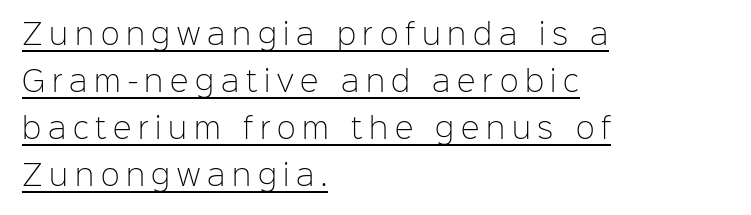
Q: Is the text bold? A: No.
Q: Is the text italic (slanted)? A: No, it is upright.
Q: Is the typeface a serif or a sans-serif typeface? A: Sans-serif.
Q: Is the text underlined? A: Yes.
Q: How is the paragraph aligned? A: Left-aligned.
Q: Is the spacing between letters normal or unusually wide? A: Unusually wide.
Q: Is the spacing between lines tight, normal or loose? A: Normal.
Q: Width (condensed, normal, or wide)? A: Normal.
Q: Stroke contrast? A: Low.
Q: x-height? A: Medium.
Q: Monospaced? A: No.
